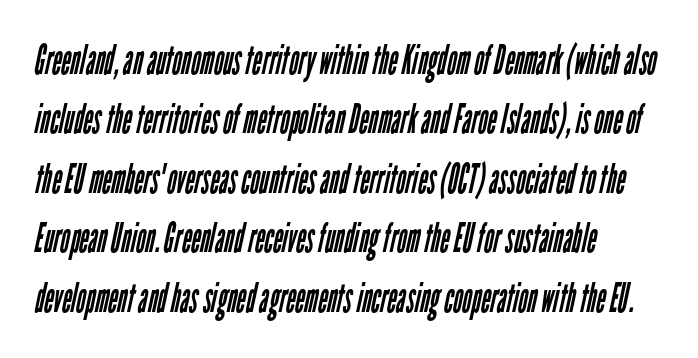
The image shows 41 px regular-weight, condensed sans-serif type; set left-aligned, normal line spacing (1.45x), normal letter spacing, not underlined; low stroke contrast and a medium x-height.
